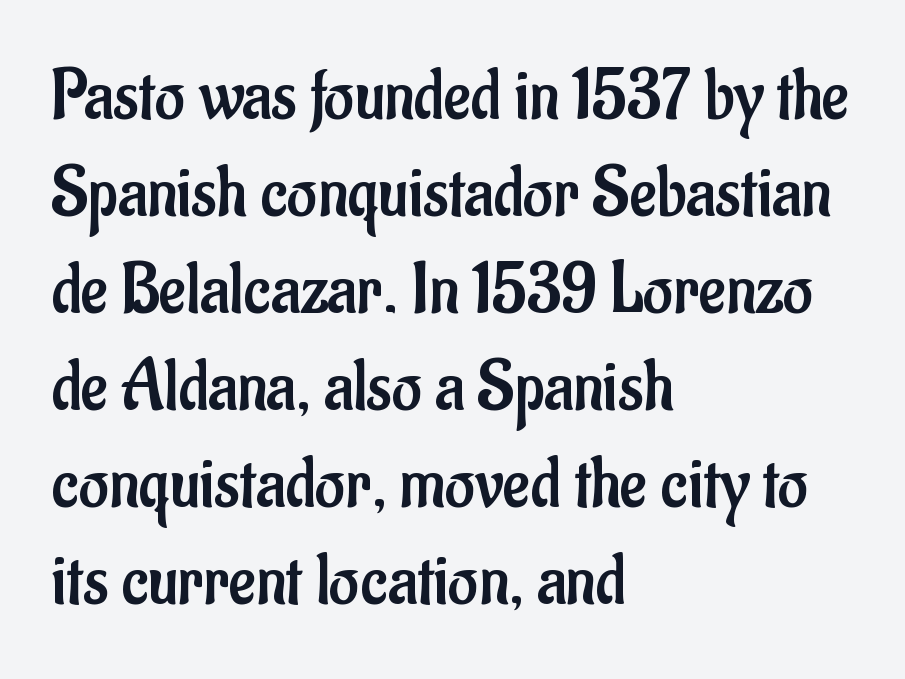
The image shows 73 px regular-weight, condensed sans-serif type, upright; set left-aligned, normal line spacing (1.33x), normal letter spacing, not underlined; low stroke contrast and a small x-height.
